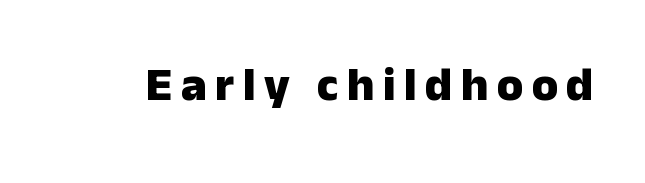
Q: Is the text bold? A: Yes.
Q: Is the text italic (slanted)? A: No, it is upright.
Q: Is the typeface a serif or a sans-serif typeface? A: Sans-serif.
Q: Is the text underlined? A: No.
Q: Width (condensed, normal, or wide)? A: Normal.
Q: Stroke contrast? A: Low.
Q: x-height? A: Medium.
Q: Monospaced? A: No.
